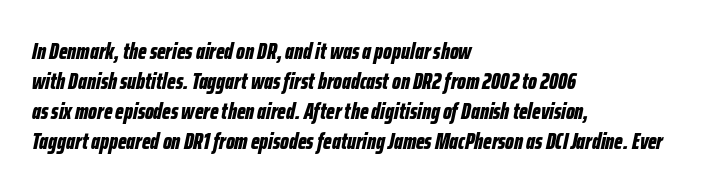
Q: Is the text bold? A: Yes.
Q: Is the text italic (slanted)? A: Yes, it leans right by about 12 degrees.
Q: Is the text underlined? A: No.
Q: How is the paragraph aligned? A: Left-aligned.
Q: Is the spacing between letters normal or unusually wide? A: Normal.
Q: Is the spacing between lines tight, normal or loose? A: Normal.
